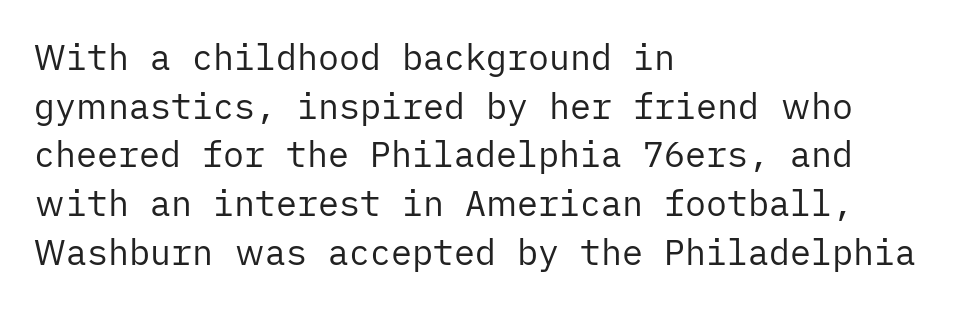
The lettering holds an erect, upright posture throughout. Is there much room between lines? A standard amount, neither cramped nor airy. The passage is arranged the way most books set body copy — flush left. Words appear dense and cohesive because spacing is normal. In terms of letterform style, serifs are entirely absent.
